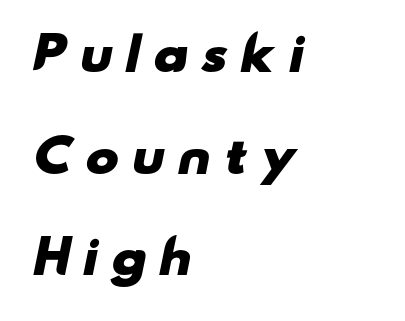
The glyphs have the mass of a bold cut. Varying glyph widths throughout — classic text-font behaviour. These lines have a slow, spaced-out rhythm from letter to letter. The leading is generous, giving the passage an open texture.
